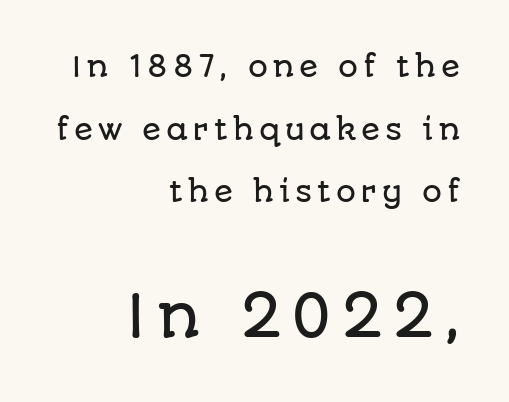
Q: Is the text italic (slanted)? A: No, it is upright.
Q: Is the typeface a serif or a sans-serif typeface? A: Sans-serif.
Q: Is the text underlined? A: No.
Q: How is the paragraph aligned? A: Right-aligned.
Q: Is the spacing between lines tight, normal or loose? A: Loose.
Q: Which block of text is set in a larger size, the first (top) or the second (bottom)? A: The second (bottom) one.
Q: Width (condensed, normal, or wide)? A: Normal.
Q: Stroke contrast? A: Low.
Q: x-height? A: Large.
Q: Monospaced? A: No.
